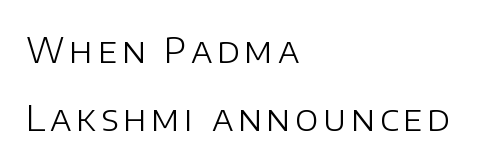
The image shows 35 px light sans-serif type, upright; set left-aligned, loose line spacing (1.95x), not underlined; low stroke contrast and a large x-height.
